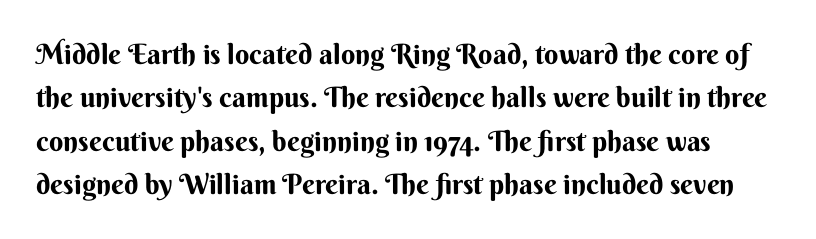
The image shows 28 px bold sans-serif type, upright; set normal line spacing (1.55x), normal letter spacing, not underlined; medium stroke contrast and a small x-height.
